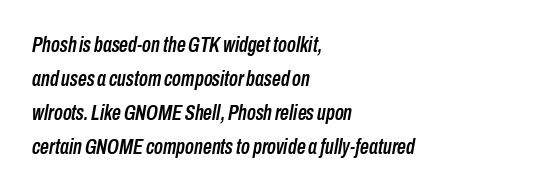
Vertical spacing — default. The zone under the glyphs is completely vacant. Nobody touched the tracking dial on this one. Italic? Definitely — the glyphs are oblique. The rendering anchors every line to the left-hand side.
